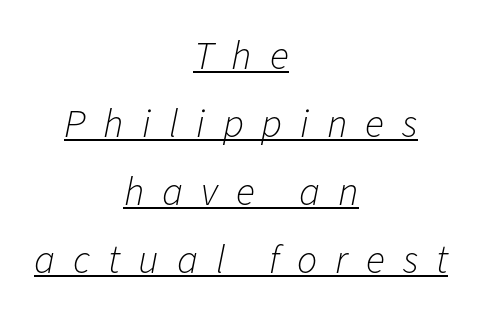
Nothing heavy about these letters — not bold at all. The horizontal fit of the characters is loose and conspicuously gappy. Observe the lean: these are italic letterforms. Every row of glyphs is offset so its center matches the block's center. Character widths vary here, with narrow letters taking less room than wide ones.
